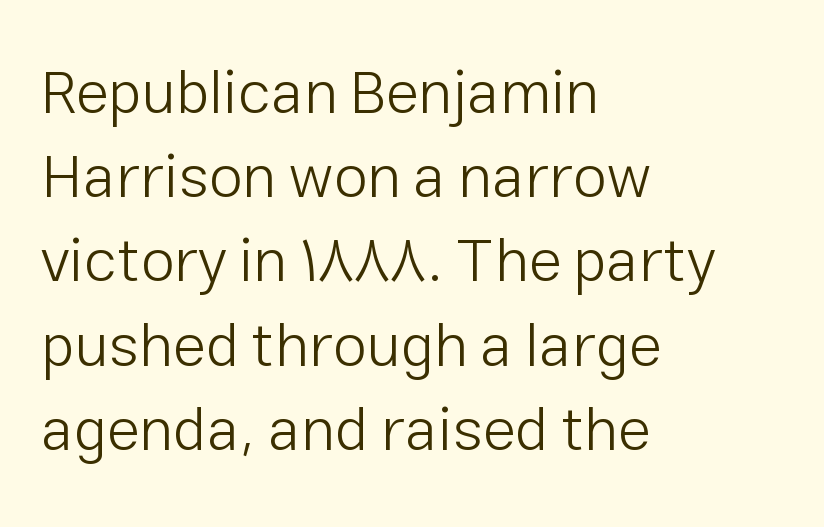
The image shows 61 px light sans-serif type, upright; set left-aligned, normal line spacing (1.38x), normal letter spacing, not underlined; low stroke contrast and a medium x-height.
